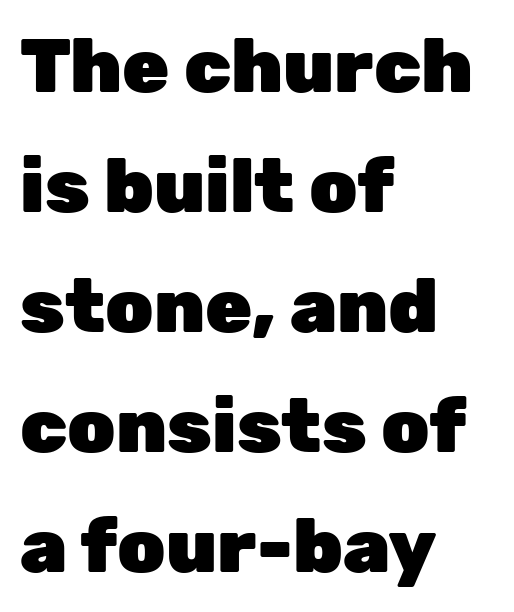
Q: Is the text bold? A: Yes.
Q: Is the text italic (slanted)? A: No, it is upright.
Q: Is the typeface a serif or a sans-serif typeface? A: Sans-serif.
Q: Is the text underlined? A: No.
Q: How is the paragraph aligned? A: Left-aligned.
Q: Is the spacing between letters normal or unusually wide? A: Normal.
Q: Is the spacing between lines tight, normal or loose? A: Normal.
Q: Width (condensed, normal, or wide)? A: Normal.
Q: Stroke contrast? A: Low.
Q: x-height? A: Medium.
Q: Monospaced? A: No.
